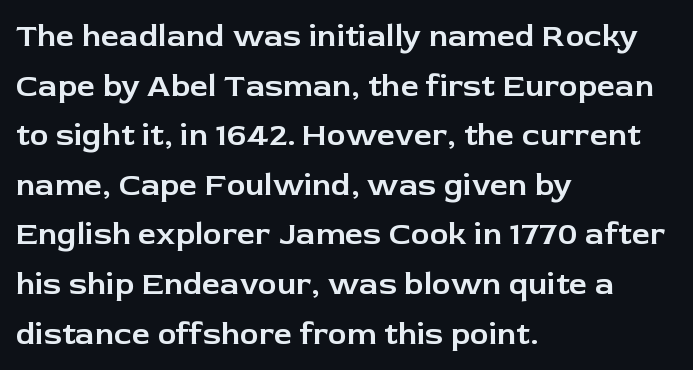
The image shows 32 px sans-serif type, upright; set left-aligned, normal line spacing (1.55x), normal letter spacing, not underlined; low stroke contrast and a medium x-height.
